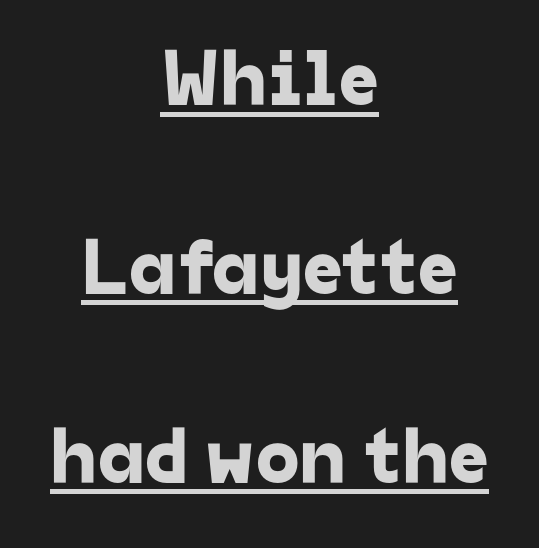
Q: Is the typeface a serif or a sans-serif typeface? A: Sans-serif.
Q: Is the text underlined? A: Yes.
Q: How is the paragraph aligned? A: Centered.
Q: Is the spacing between letters normal or unusually wide? A: Normal.
Q: Is the spacing between lines tight, normal or loose? A: Loose.
Q: Width (condensed, normal, or wide)? A: Normal.
Q: Stroke contrast? A: Low.
Q: x-height? A: Medium.
Q: Monospaced? A: No.
